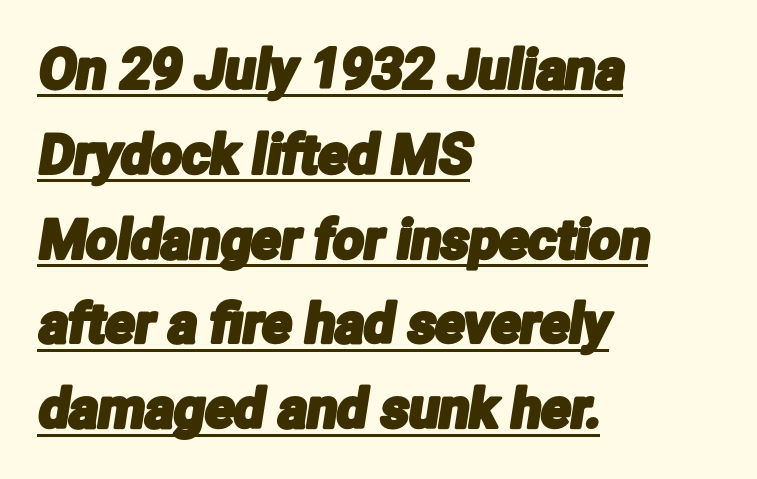
{"serif": "no", "width": "condensed", "stroke_contrast": "low", "x_height": "medium", "monospaced": "no", "underline": "yes", "align": "left", "line_spacing": "normal", "line_spacing_ratio": 1.57, "letter_spacing": "normal", "letter_spacing_em": 0.0, "glyph_px": 54}
